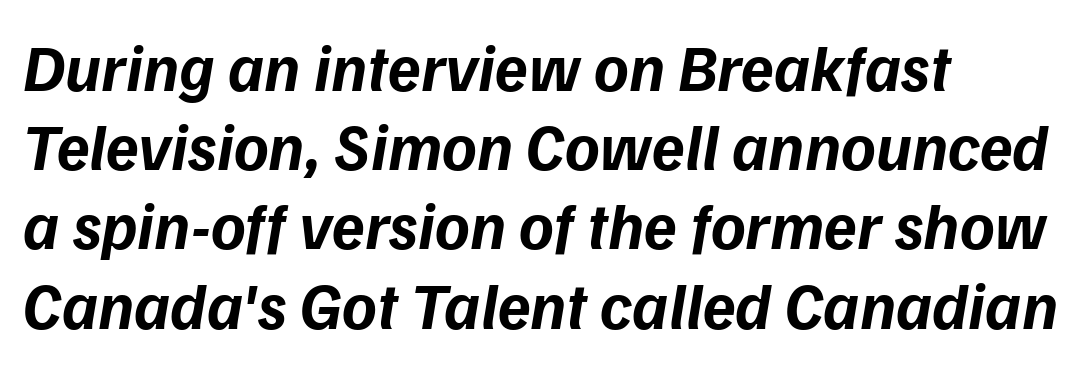
Q: Is the text bold? A: Yes.
Q: Is the text italic (slanted)? A: Yes, it leans right by about 9 degrees.
Q: Is the text underlined? A: No.
Q: How is the paragraph aligned? A: Left-aligned.
Q: Is the spacing between letters normal or unusually wide? A: Normal.
Q: Width (condensed, normal, or wide)? A: Normal.
Q: Stroke contrast? A: Low.
Q: x-height? A: Medium.
Q: Monospaced? A: No.
